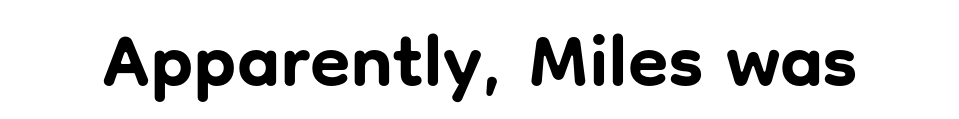
The image shows 73 px bold sans-serif type, upright; set normal letter spacing, not underlined; low stroke contrast and a medium x-height.
